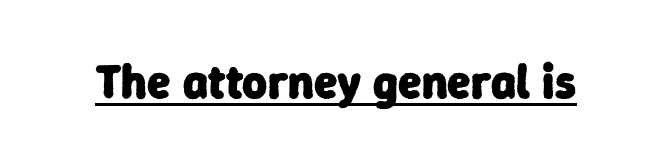
Every letter is thick-stroked: bold, no question. This sample has the flowing, uneven cadence of proportional lettering. This rendering leaves character spacing at its baseline value. You can see a thin bar hugging the bottom of the glyphs. Serifs: no, the terminals of the letterforms are clean.
